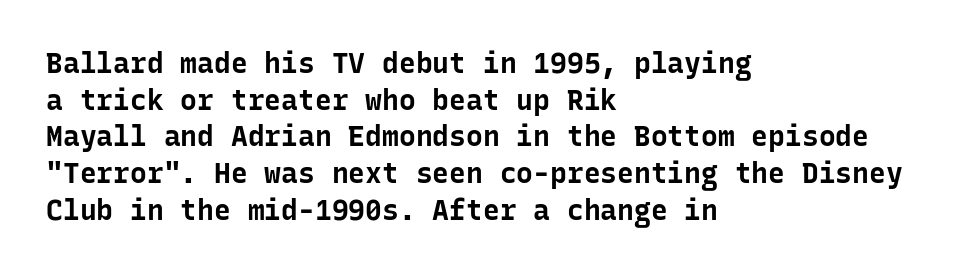
The image shows 28 px bold sans-serif type, upright, monospaced; set left-aligned, normal line spacing (1.31x), normal letter spacing, not underlined; low stroke contrast and a medium x-height.
